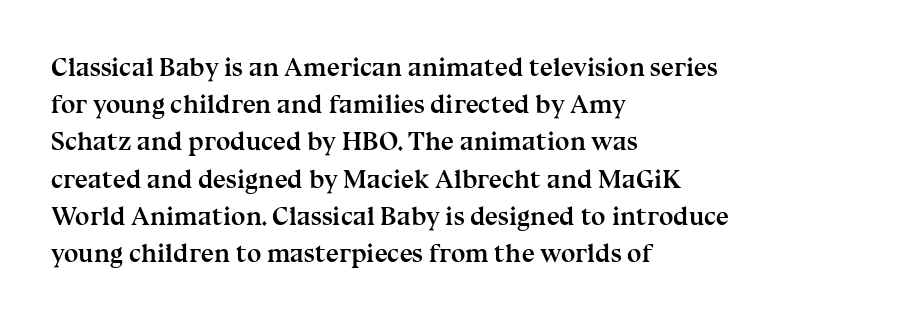
{"italic": "no", "bold": "yes", "underline": "no", "align": "left", "line_spacing": "normal", "line_spacing_ratio": 1.43, "letter_spacing": "normal", "letter_spacing_em": 0.0, "glyph_px": 26}
